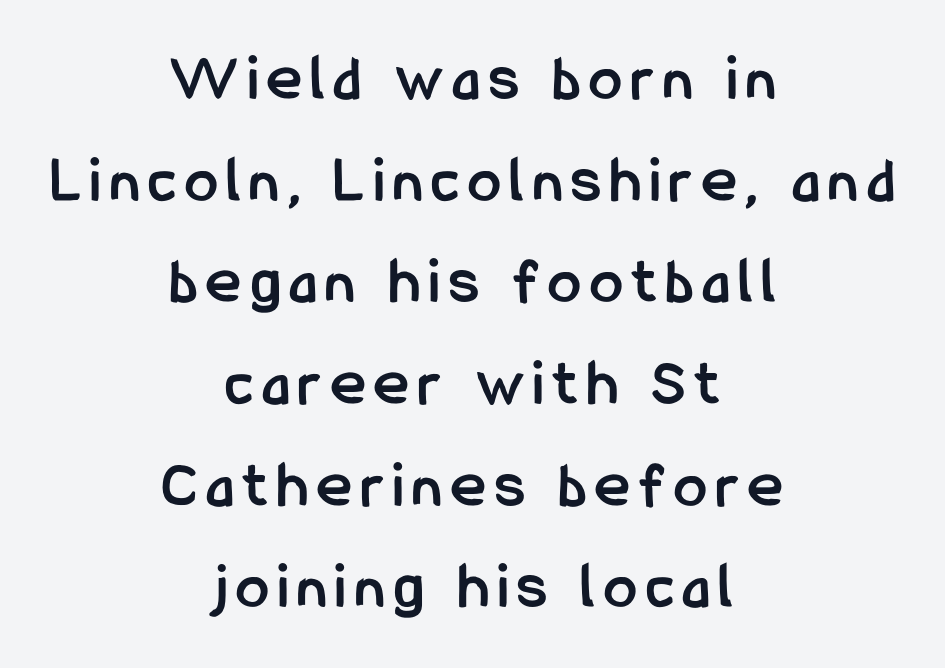
Q: Is the text bold? A: Yes.
Q: Is the text italic (slanted)? A: No, it is upright.
Q: Is the typeface a serif or a sans-serif typeface? A: Sans-serif.
Q: Is the text underlined? A: No.
Q: How is the paragraph aligned? A: Centered.
Q: Is the spacing between lines tight, normal or loose? A: Normal.
Q: Width (condensed, normal, or wide)? A: Condensed.
Q: Stroke contrast? A: Low.
Q: x-height? A: Medium.
Q: Monospaced? A: No.
